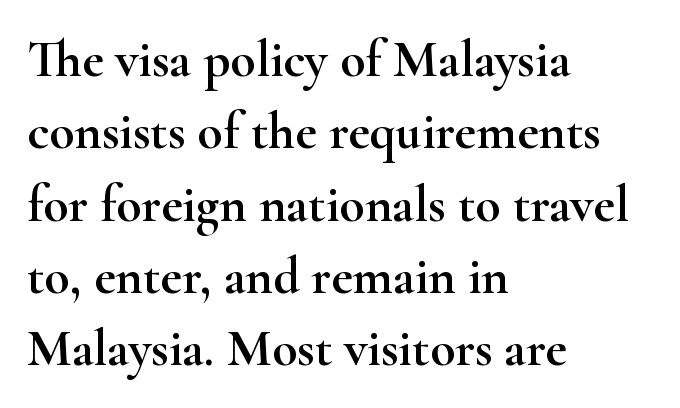
Q: Is the text italic (slanted)? A: No, it is upright.
Q: Is the typeface a serif or a sans-serif typeface? A: Serif.
Q: Is the text underlined? A: No.
Q: How is the paragraph aligned? A: Left-aligned.
Q: Is the spacing between letters normal or unusually wide? A: Normal.
Q: Is the spacing between lines tight, normal or loose? A: Normal.
Q: Width (condensed, normal, or wide)? A: Wide.
Q: Stroke contrast? A: High.
Q: x-height? A: Small.
Q: Monospaced? A: No.
